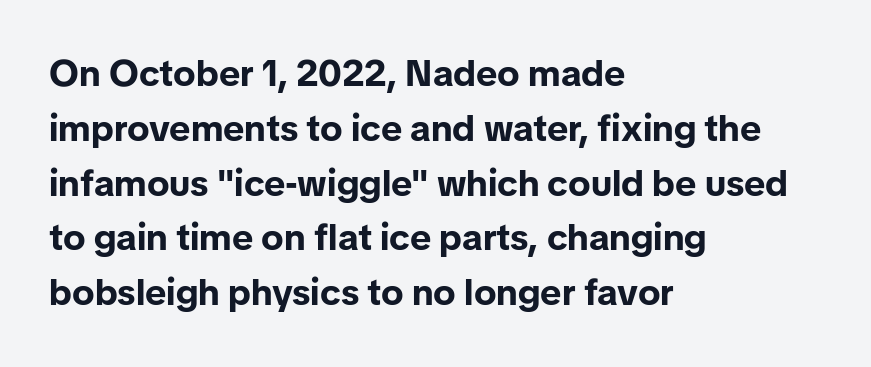
{"serif": "no", "italic": "no", "bold": "yes", "weight": "bold", "width": "normal", "stroke_contrast": "low", "x_height": "medium", "monospaced": "no", "underline": "no", "align": "left", "line_spacing": "normal", "line_spacing_ratio": 1.48, "letter_spacing": "normal", "letter_spacing_em": 0.0, "glyph_px": 37}
